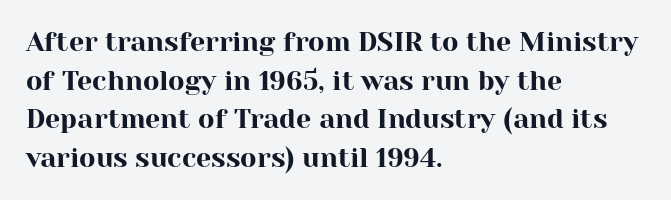
Q: Is the text italic (slanted)? A: No, it is upright.
Q: Is the text underlined? A: No.
Q: How is the paragraph aligned? A: Left-aligned.
Q: Is the spacing between letters normal or unusually wide? A: Normal.
Q: Is the spacing between lines tight, normal or loose? A: Normal.
